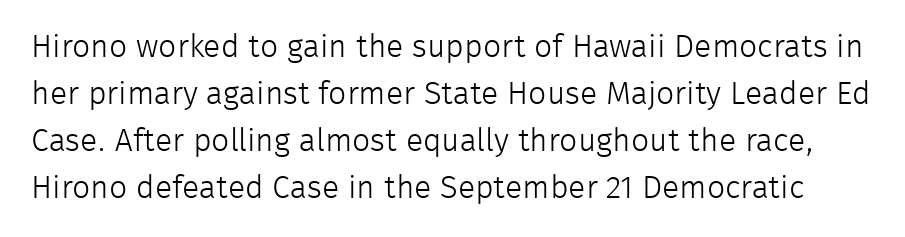
Students, note that the glyphs here touch the page at normal intervals. The weight tops out at a normal text grade. Is this a sans? Yes — the strokes have no serifs. Style check: upright. Compared with typical paragraphs, the rows here are spaced about the same. Do the characters align in a grid? No, the font is proportional.
